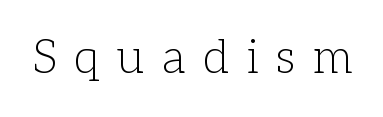
{"serif": "yes", "italic": "no", "bold": "no", "weight": "light", "width": "normal", "stroke_contrast": "low", "x_height": "medium", "monospaced": "no", "underline": "no", "letter_spacing": "wide", "letter_spacing_em": 0.38, "glyph_px": 47}
